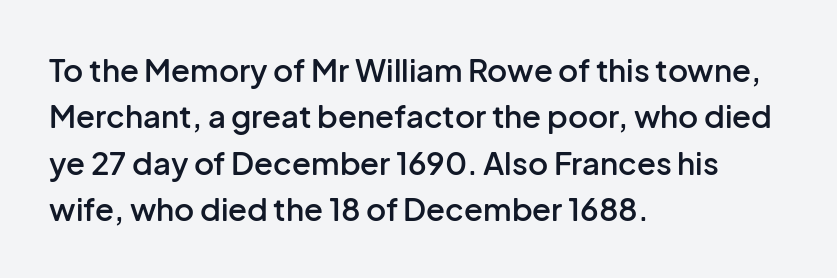
The image shows 31 px semibold sans-serif type, upright; set left-aligned, normal line spacing (1.5x), normal letter spacing, not underlined; low stroke contrast and a medium x-height.
